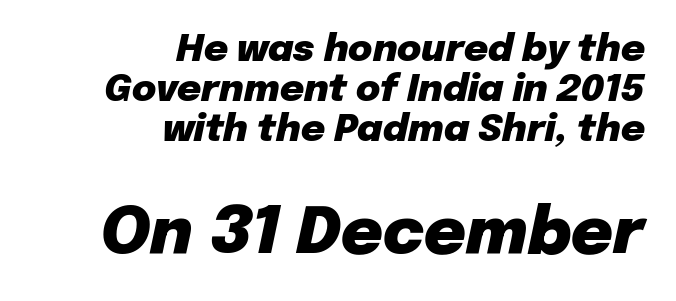
The image shows 64 px heavy type, italic (leaning right); set right-aligned, tight line spacing (1.08x), normal letter spacing, not underlined; the second (bottom) block is 1.73x larger; low stroke contrast and a medium x-height.
